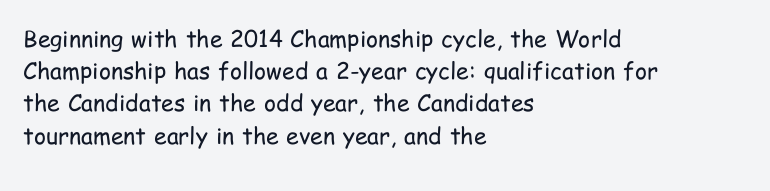
{"italic": "no", "bold": "no", "underline": "no", "align": "left", "line_spacing": "normal", "line_spacing_ratio": 1.4, "letter_spacing": "normal", "letter_spacing_em": 0.0, "glyph_px": 23}
